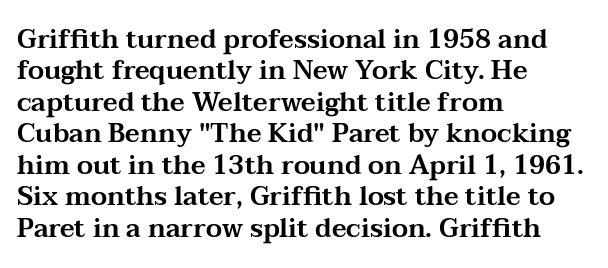
Q: Is the text italic (slanted)? A: No, it is upright.
Q: Is the text underlined? A: No.
Q: How is the paragraph aligned? A: Left-aligned.
Q: Is the spacing between letters normal or unusually wide? A: Normal.
